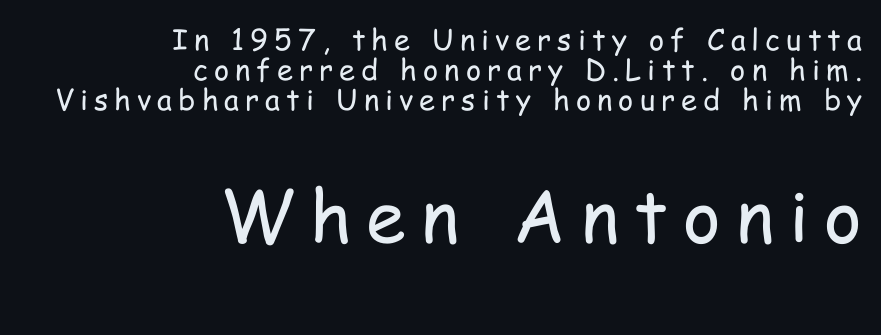
The image shows 72 px regular-weight, condensed sans-serif type, upright; set right-aligned, tight line spacing (1.04x), unusually wide letter spacing (+0.21 em), not underlined; the second (bottom) block is 2.48x larger; low stroke contrast and a medium x-height.
